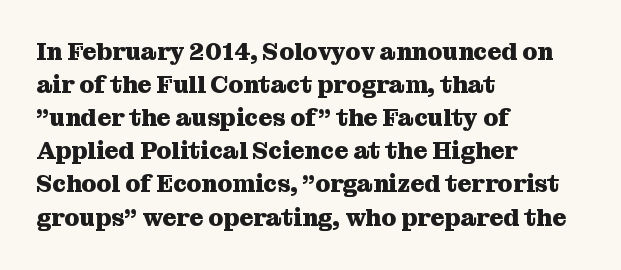
These lines keep a tight, regular rhythm from letter to letter. Heavy-handed strokes throughout: this text is bold. A normal amount of white space separates one row of letters from the next. The font's upright variant was chosen for this text. The string is rendered with underlining switched off. Which margin do the lines hug? The left one — the right edge is uneven.
